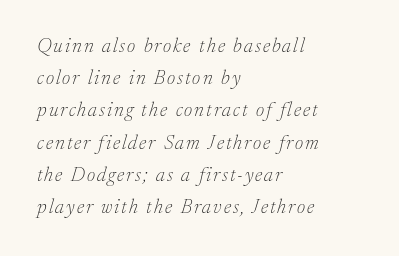
Q: Is the text bold? A: No.
Q: Is the text italic (slanted)? A: Yes, it leans right by about 17 degrees.
Q: Is the text underlined? A: No.
Q: How is the paragraph aligned? A: Left-aligned.
Q: Is the spacing between lines tight, normal or loose? A: Normal.
